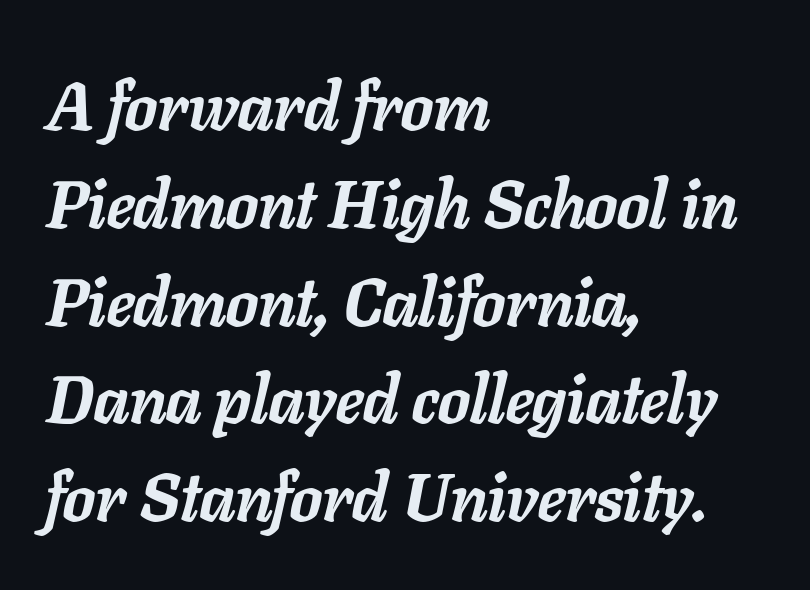
Q: Is the text bold? A: Yes.
Q: Is the text italic (slanted)? A: Yes, it leans right by about 11 degrees.
Q: Is the text underlined? A: No.
Q: How is the paragraph aligned? A: Left-aligned.
Q: Is the spacing between letters normal or unusually wide? A: Normal.
Q: Is the spacing between lines tight, normal or loose? A: Normal.
Q: Width (condensed, normal, or wide)? A: Normal.
Q: Stroke contrast? A: Low.
Q: x-height? A: Medium.
Q: Monospaced? A: No.
